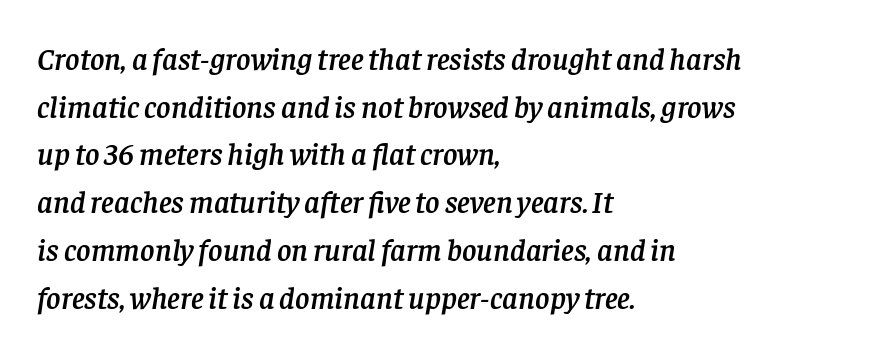
{"serif": "yes", "italic": "yes", "lean": "right", "slant_degrees": 8, "width": "normal", "stroke_contrast": "low", "x_height": "large", "monospaced": "no", "underline": "no", "align": "left", "line_spacing": "normal", "line_spacing_ratio": 1.54, "letter_spacing": "normal", "letter_spacing_em": 0.0, "glyph_px": 31}
